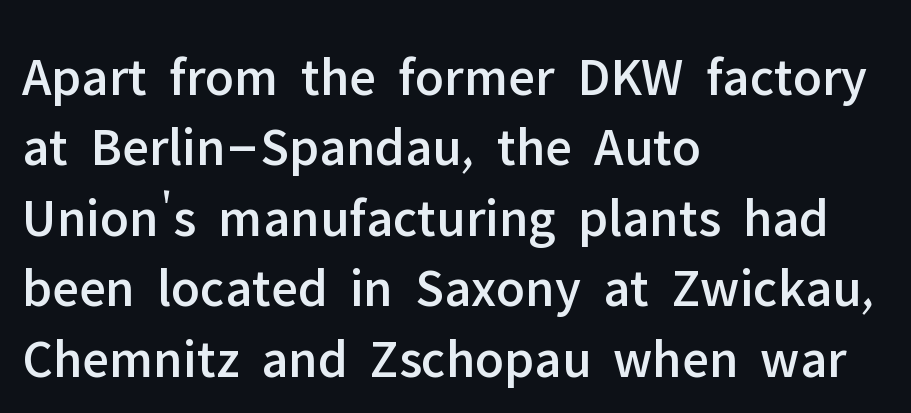
Casual observation: everything's shoved over to the left. Does the type have serifs? No, each stem ends abruptly. The baseline area is clear. Compared with typical body copy, the letter spacing here is the same. You could not count columns in this text — the font is proportionally spaced. Line spacing here is normal.
